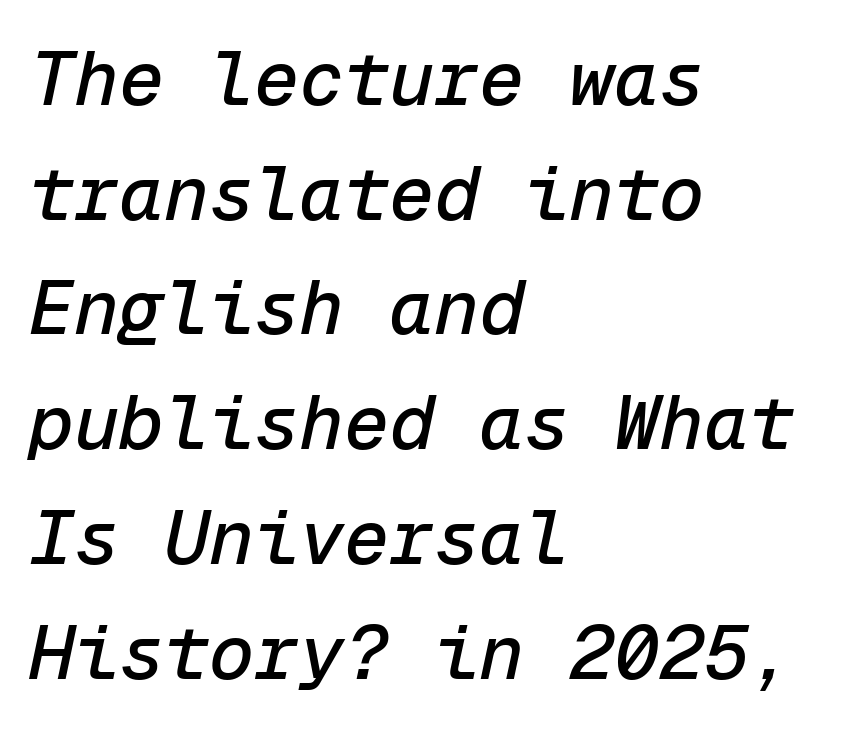
Q: Is the text italic (slanted)? A: Yes, it leans right by about 12 degrees.
Q: Is the text underlined? A: No.
Q: How is the paragraph aligned? A: Left-aligned.
Q: Is the spacing between letters normal or unusually wide? A: Normal.
Q: Is the spacing between lines tight, normal or loose? A: Normal.
Q: Width (condensed, normal, or wide)? A: Normal.
Q: Stroke contrast? A: Low.
Q: x-height? A: Medium.
Q: Monospaced? A: Yes.
